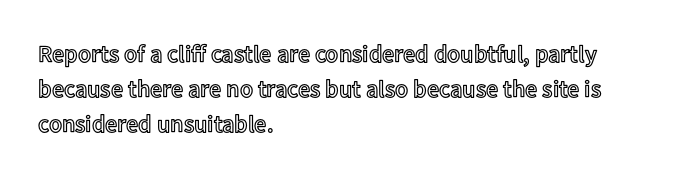
Q: Is the text italic (slanted)? A: No, it is upright.
Q: Is the text underlined? A: No.
Q: How is the paragraph aligned? A: Left-aligned.
Q: Is the spacing between letters normal or unusually wide? A: Normal.
Q: Is the spacing between lines tight, normal or loose? A: Normal.
